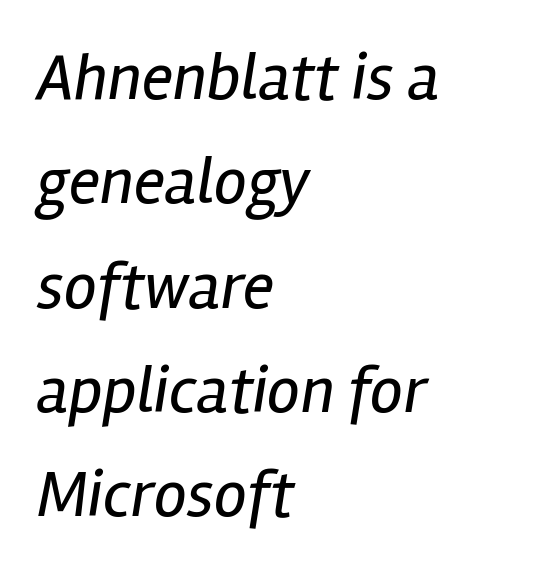
{"italic": "yes", "lean": "right", "slant_degrees": 12, "bold": "no", "weight": "regular", "width": "condensed", "stroke_contrast": "low", "x_height": "medium", "monospaced": "no", "underline": "no", "align": "left", "line_spacing": "normal", "line_spacing_ratio": 1.58, "letter_spacing": "normal", "letter_spacing_em": 0.0, "glyph_px": 66}
